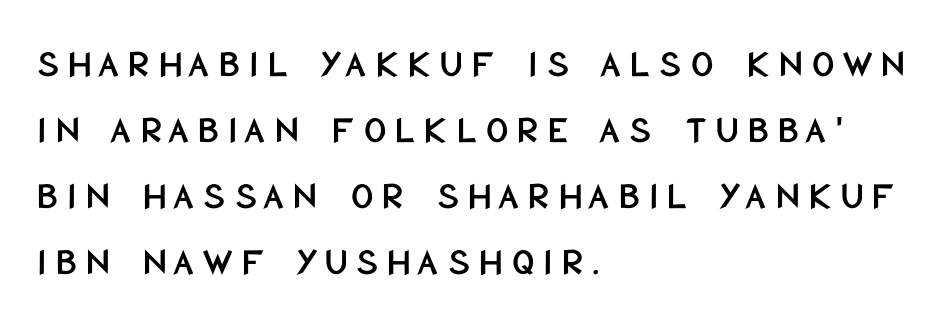
These lines sit exactly where default settings would place them. Someone cranked the tracking dial way up on this one. Here the designer chose a conventional face with non-uniform glyph widths. The characters display no serif detailing; their extremities are plain.
